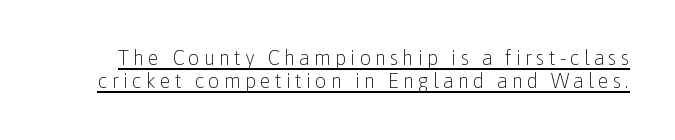
{"italic": "no", "bold": "no", "underline": "yes", "line_spacing_ratio": 1.16, "letter_spacing": "wide", "letter_spacing_em": 0.2, "glyph_px": 20}
